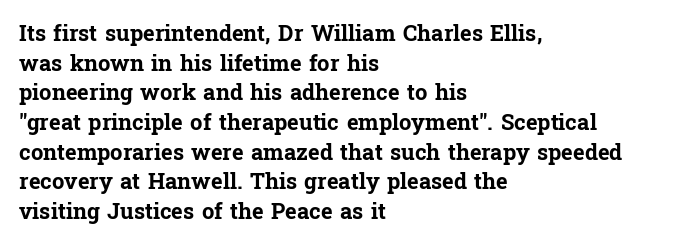
The image shows 22 px bold type, upright; set left-aligned, normal line spacing (1.35x), normal letter spacing, not underlined.
